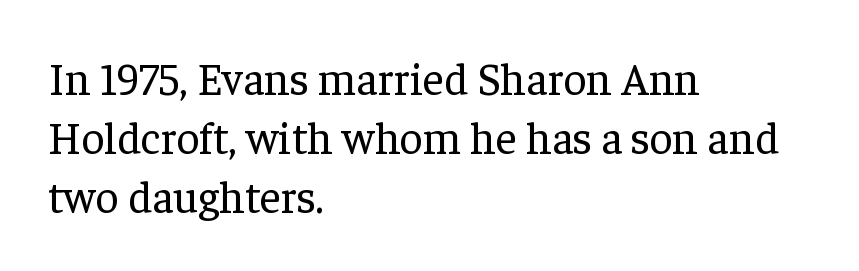
The image shows 45 px regular-weight serif type, upright; set left-aligned, normal line spacing (1.31x), normal letter spacing, not underlined; low stroke contrast and a medium x-height.
